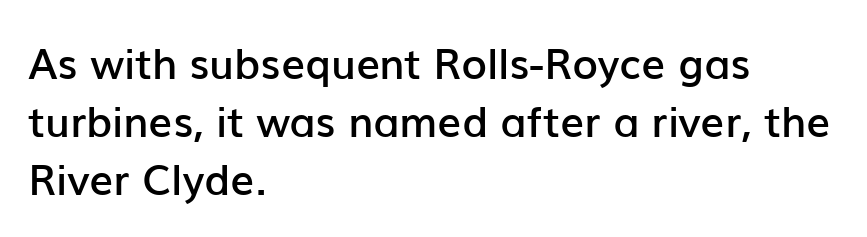
Q: Is the text bold? A: Semi-bold.
Q: Is the text italic (slanted)? A: No, it is upright.
Q: Is the typeface a serif or a sans-serif typeface? A: Sans-serif.
Q: Is the text underlined? A: No.
Q: How is the paragraph aligned? A: Left-aligned.
Q: Is the spacing between letters normal or unusually wide? A: Normal.
Q: Is the spacing between lines tight, normal or loose? A: Normal.
Q: Width (condensed, normal, or wide)? A: Normal.
Q: Stroke contrast? A: Low.
Q: x-height? A: Medium.
Q: Monospaced? A: No.
